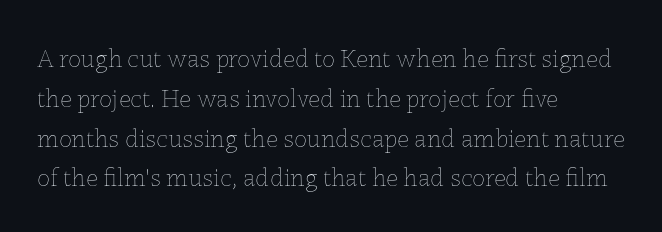
The image shows 26 px text type, upright; set left-aligned, normal line spacing (1.53x), normal letter spacing, not underlined.
